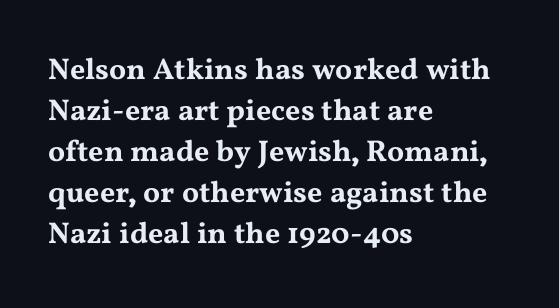
Each letter keeps its own natural width here, so spacing adapts to shape. Each line starts at the same left margin while the right side varies. Type style note: has serifs. Notice how descenders clear the ascenders below comfortably — that's standard leading. Plain, unruled lines of type.
